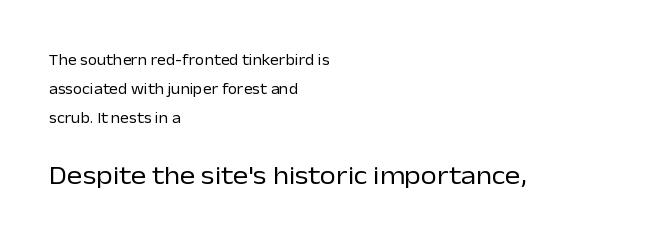
The image shows 26 px text type, upright; set left-aligned, loose line spacing (1.93x), normal letter spacing, not underlined; the second (bottom) block is 1.73x larger.
